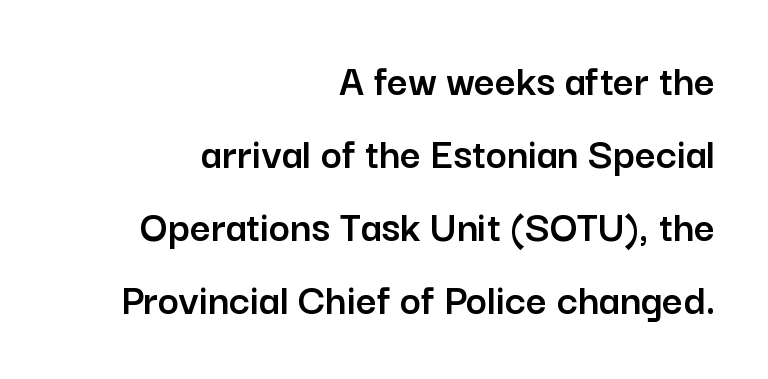
Q: Is the text italic (slanted)? A: No, it is upright.
Q: Is the typeface a serif or a sans-serif typeface? A: Sans-serif.
Q: Is the text underlined? A: No.
Q: How is the paragraph aligned? A: Right-aligned.
Q: Is the spacing between letters normal or unusually wide? A: Normal.
Q: Is the spacing between lines tight, normal or loose? A: Normal.
Q: Width (condensed, normal, or wide)? A: Normal.
Q: Stroke contrast? A: Low.
Q: x-height? A: Medium.
Q: Monospaced? A: No.
